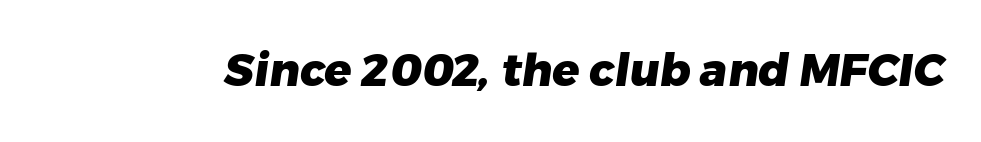
The image shows 45 px heavy sans-serif type; set normal letter spacing, not underlined; low stroke contrast and a medium x-height.
